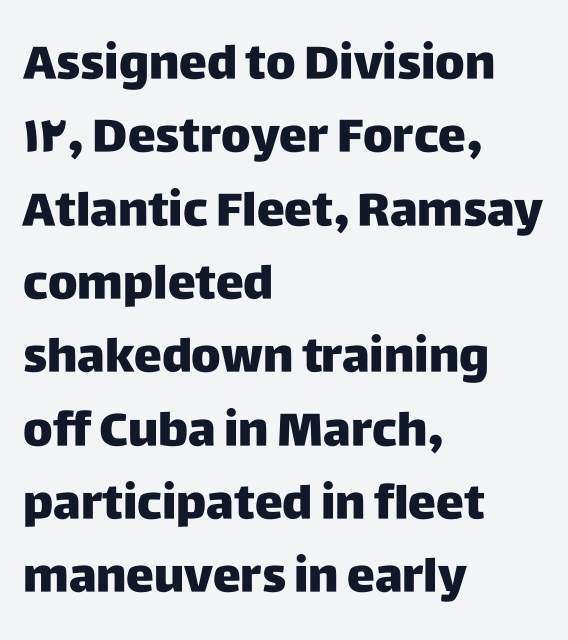
Q: Is the text italic (slanted)? A: No, it is upright.
Q: Is the typeface a serif or a sans-serif typeface? A: Sans-serif.
Q: Is the text underlined? A: No.
Q: How is the paragraph aligned? A: Left-aligned.
Q: Is the spacing between letters normal or unusually wide? A: Normal.
Q: Is the spacing between lines tight, normal or loose? A: Normal.
Q: Width (condensed, normal, or wide)? A: Normal.
Q: Stroke contrast? A: Low.
Q: x-height? A: Large.
Q: Monospaced? A: No.
